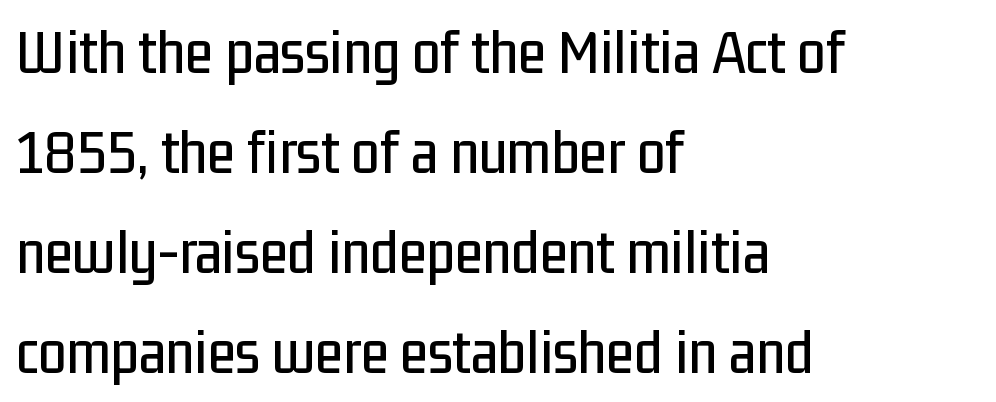
Q: Is the text italic (slanted)? A: No, it is upright.
Q: Is the typeface a serif or a sans-serif typeface? A: Sans-serif.
Q: Is the text underlined? A: No.
Q: How is the paragraph aligned? A: Left-aligned.
Q: Is the spacing between letters normal or unusually wide? A: Normal.
Q: Is the spacing between lines tight, normal or loose? A: Normal.
Q: Width (condensed, normal, or wide)? A: Condensed.
Q: Stroke contrast? A: Low.
Q: x-height? A: Medium.
Q: Monospaced? A: No.
